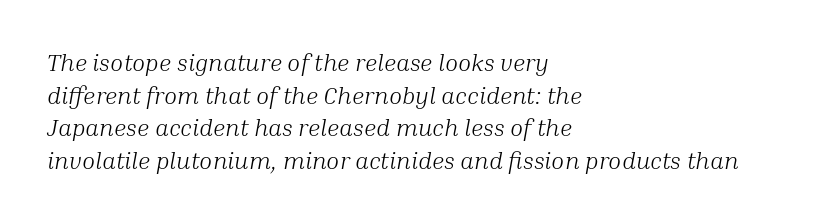
Descenders hang freely into open space. Notice how the passage keeps a crisp vertical edge on the left only. The letterforms sit at book weight or below. Students, note that the glyphs here touch the page at normal intervals. When letters slant like this, we call the style italic. Is there much room between lines? A standard amount, neither cramped nor airy.
